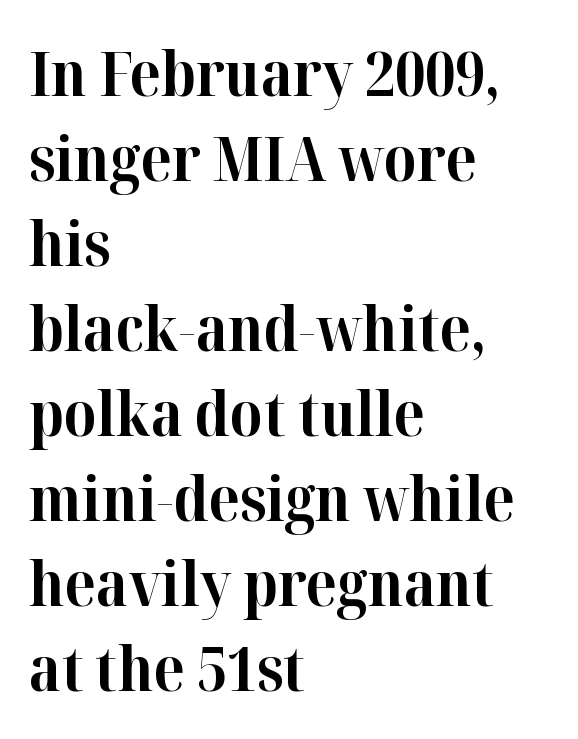
Q: Is the text bold? A: Yes.
Q: Is the text italic (slanted)? A: No, it is upright.
Q: Is the typeface a serif or a sans-serif typeface? A: Serif.
Q: Is the text underlined? A: No.
Q: How is the paragraph aligned? A: Left-aligned.
Q: Is the spacing between letters normal or unusually wide? A: Normal.
Q: Is the spacing between lines tight, normal or loose? A: Normal.
Q: Width (condensed, normal, or wide)? A: Normal.
Q: Stroke contrast? A: High.
Q: x-height? A: Medium.
Q: Monospaced? A: No.
